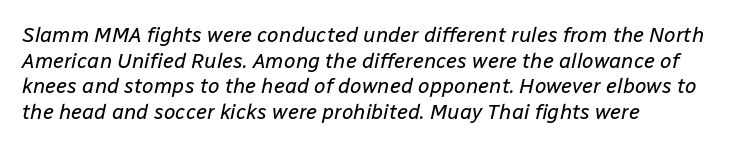
{"italic": "yes", "lean": "right", "slant_degrees": 12, "bold": "no", "underline": "no", "align": "left", "line_spacing_ratio": 1.22, "letter_spacing": "normal", "letter_spacing_em": 0.0, "glyph_px": 21}
